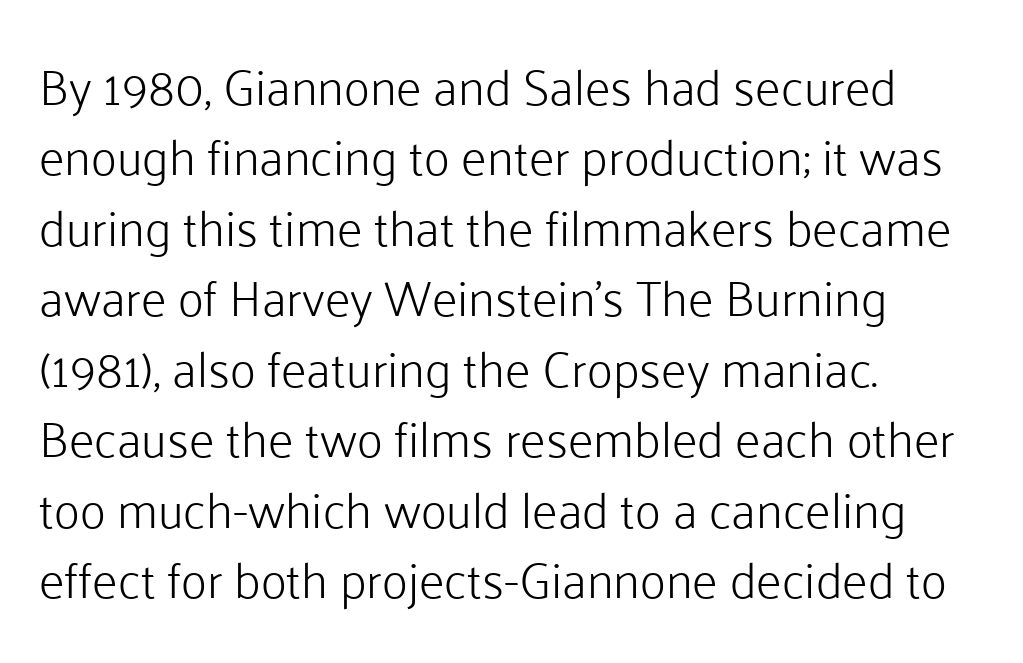
The image shows 50 px light sans-serif type, upright; set left-aligned, normal line spacing (1.41x), normal letter spacing, not underlined; low stroke contrast and a medium x-height.
